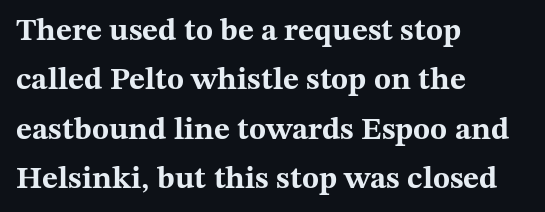
{"serif": "yes", "italic": "no", "bold": "yes", "weight": "bold", "width": "wide", "stroke_contrast": "medium", "x_height": "medium", "monospaced": "no", "underline": "no", "align": "left", "line_spacing": "normal", "line_spacing_ratio": 1.59, "letter_spacing": "normal", "letter_spacing_em": 0.0, "glyph_px": 31}
